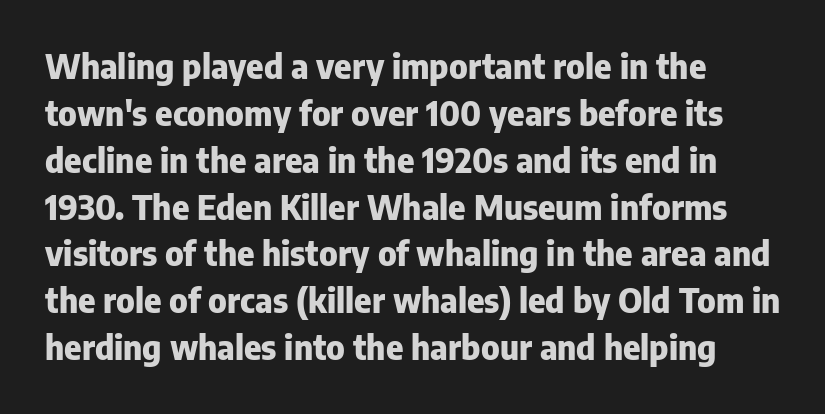
{"serif": "no", "italic": "no", "bold": "yes", "weight": "heavy", "width": "normal", "stroke_contrast": "low", "x_height": "medium", "monospaced": "no", "underline": "no", "align": "left", "line_spacing": "normal", "line_spacing_ratio": 1.42, "letter_spacing": "normal", "letter_spacing_em": 0.0, "glyph_px": 33}
